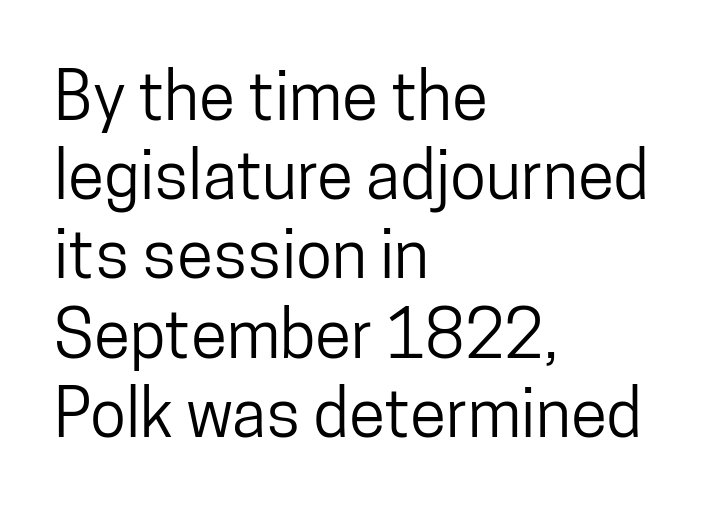
The image shows 66 px condensed sans-serif type, upright; set left-aligned, line spacing 1.2x, normal letter spacing, not underlined; low stroke contrast and a medium x-height.
